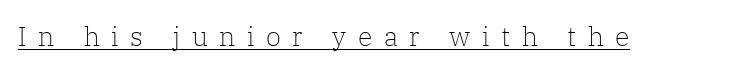
The weight tops out at a normal text grade. The sample's only ornament is a line tracing under the words. Here the glyphs are tracked loosely, breaking word shapes into spaced letters. A typesetter would mark this as roman, not italic.
